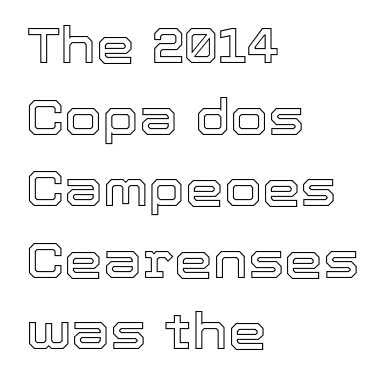
The image shows 49 px text type, upright; set left-aligned, normal line spacing (1.46x), normal letter spacing, not underlined; a medium x-height.
